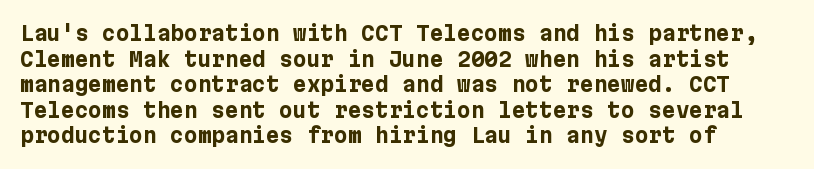
The image shows 21 px bold type, upright; set left-aligned, line spacing 1.22x, normal letter spacing, not underlined.
